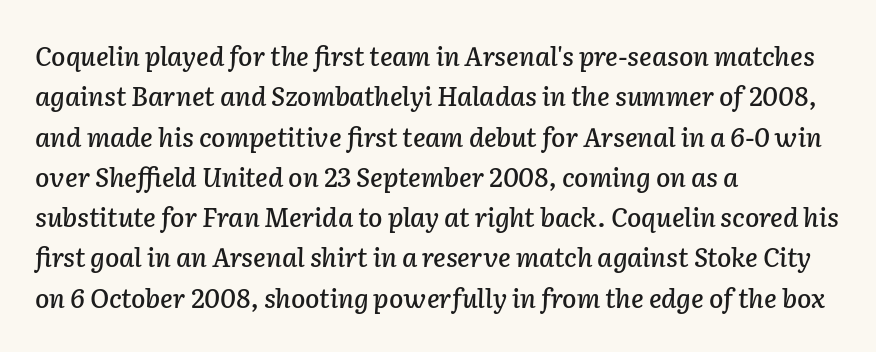
The image shows 26 px text type, italic (leaning right); set left-aligned, normal line spacing (1.55x), normal letter spacing, not underlined.
